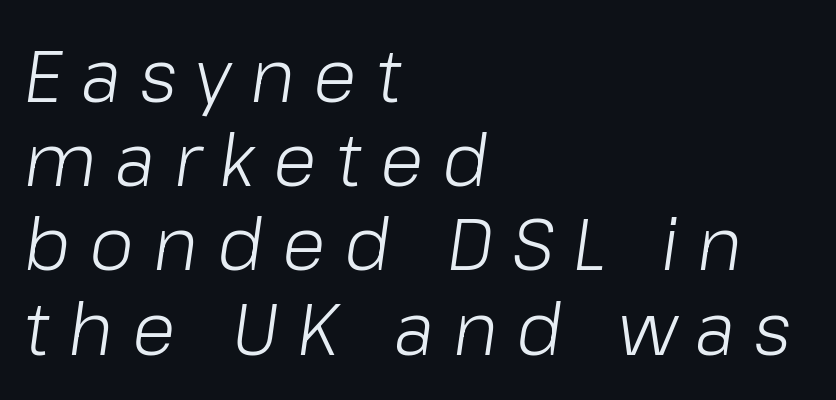
The image shows 72 px light type, italic (leaning right); set left-aligned, line spacing 1.17x, unusually wide letter spacing (+0.26 em), not underlined; low stroke contrast and a medium x-height.
